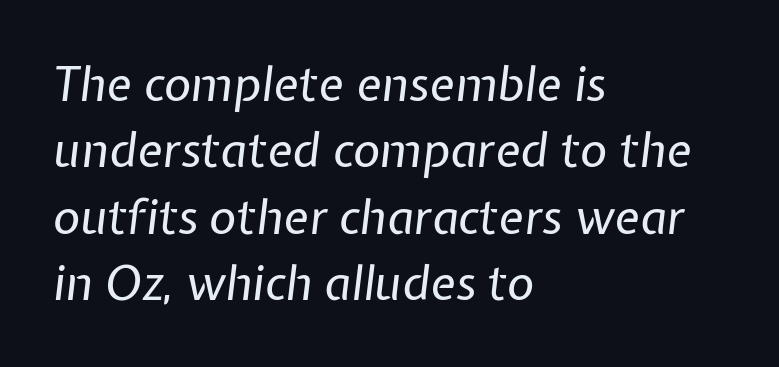
Q: Is the text bold? A: No.
Q: Is the text italic (slanted)? A: Yes, it leans right by about 7 degrees.
Q: Is the text underlined? A: No.
Q: How is the paragraph aligned? A: Left-aligned.
Q: Is the spacing between letters normal or unusually wide? A: Normal.
Q: Is the spacing between lines tight, normal or loose? A: Normal.
Q: Width (condensed, normal, or wide)? A: Normal.
Q: Stroke contrast? A: Low.
Q: x-height? A: Medium.
Q: Monospaced? A: No.
